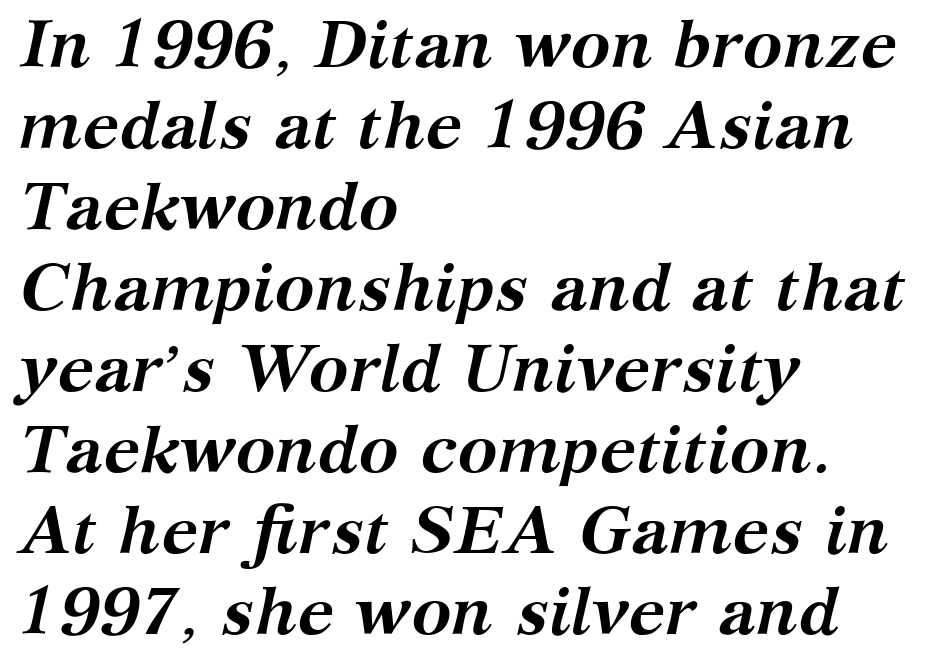
Q: Is the text bold? A: Yes.
Q: Is the text italic (slanted)? A: Yes, it leans right by about 12 degrees.
Q: Is the typeface a serif or a sans-serif typeface? A: Serif.
Q: Is the text underlined? A: No.
Q: How is the paragraph aligned? A: Left-aligned.
Q: Is the spacing between letters normal or unusually wide? A: Normal.
Q: Width (condensed, normal, or wide)? A: Normal.
Q: Stroke contrast? A: Medium.
Q: x-height? A: Medium.
Q: Monospaced? A: No.
